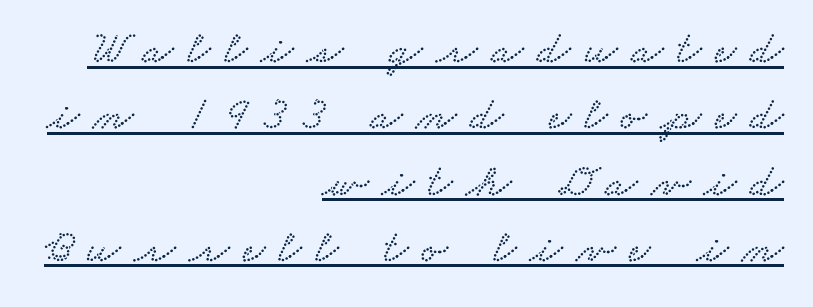
Layout note: lines flush right. Is this a fixed-width face? No — the glyphs have proportional, varying widths. Beneath each row of characters lies a ruled line. Normally led — the rows are evenly, conventionally spaced.
